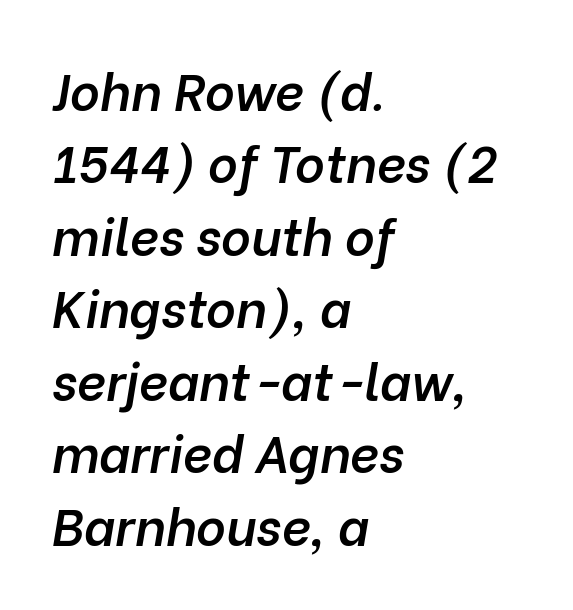
Q: Is the text bold? A: Semi-bold.
Q: Is the text italic (slanted)? A: Yes, it leans right by about 10 degrees.
Q: Is the text underlined? A: No.
Q: How is the paragraph aligned? A: Left-aligned.
Q: Is the spacing between letters normal or unusually wide? A: Normal.
Q: Is the spacing between lines tight, normal or loose? A: Normal.
Q: Width (condensed, normal, or wide)? A: Normal.
Q: Stroke contrast? A: Low.
Q: x-height? A: Medium.
Q: Monospaced? A: No.
